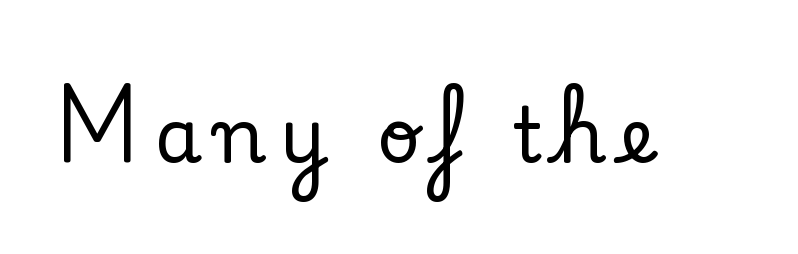
The letters advance in unequal steps, a hallmark of proportional type. The gap between lines stays unmarked. Ascenders rise straight up at ninety degrees.
